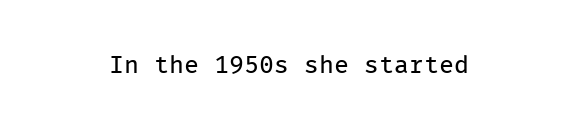
Q: Is the text bold? A: No.
Q: Is the text italic (slanted)? A: No, it is upright.
Q: Is the text underlined? A: No.
Q: Is the spacing between letters normal or unusually wide? A: Normal.
